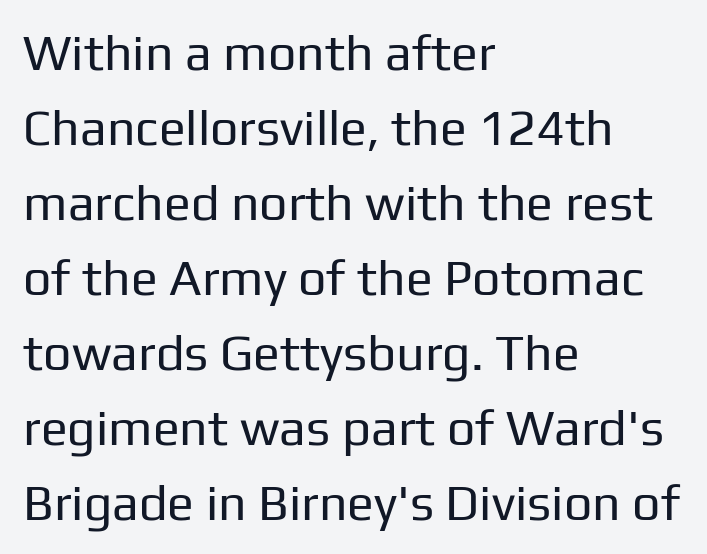
The typesetting does not lean heavy: it is not bold. Left-aligned paragraph, ragged on the right. A typesetter would label this face a sans. It's the straight-up-and-down kind of type. Lines of text with bare space underneath. A typesetter would call this leading conventional body-copy spacing.
